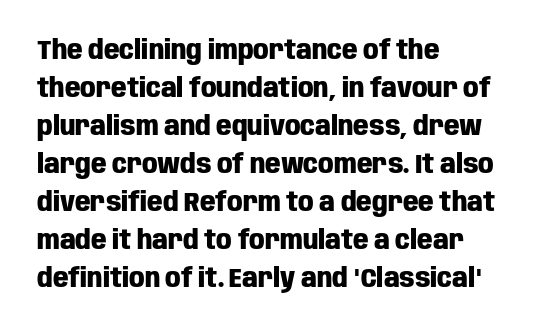
{"italic": "no", "bold": "yes", "underline": "no", "align": "left", "line_spacing": "normal", "line_spacing_ratio": 1.41, "letter_spacing": "normal", "letter_spacing_em": 0.0, "glyph_px": 27}
